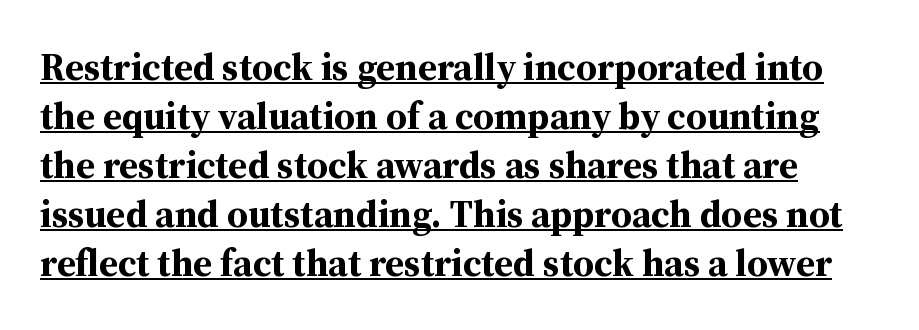
{"serif": "yes", "italic": "no", "bold": "yes", "weight": "bold", "width": "normal", "stroke_contrast": "medium", "x_height": "medium", "monospaced": "no", "underline": "yes", "line_spacing": "normal", "line_spacing_ratio": 1.29, "letter_spacing": "normal", "letter_spacing_em": 0.0, "glyph_px": 38}
